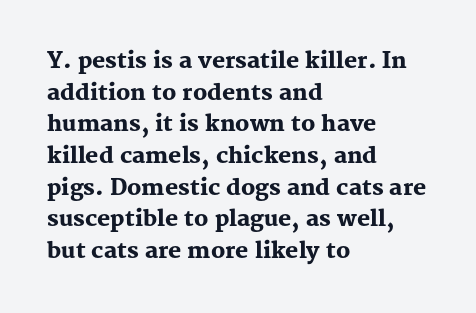
The image shows 22 px bold type, upright; set left-aligned, normal line spacing (1.44x), normal letter spacing, not underlined.
